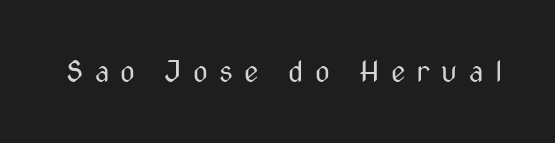
The image shows 29 px regular-weight, condensed sans-serif type, upright; set unusually wide letter spacing (+0.39 em), not underlined; medium stroke contrast and a medium x-height.
